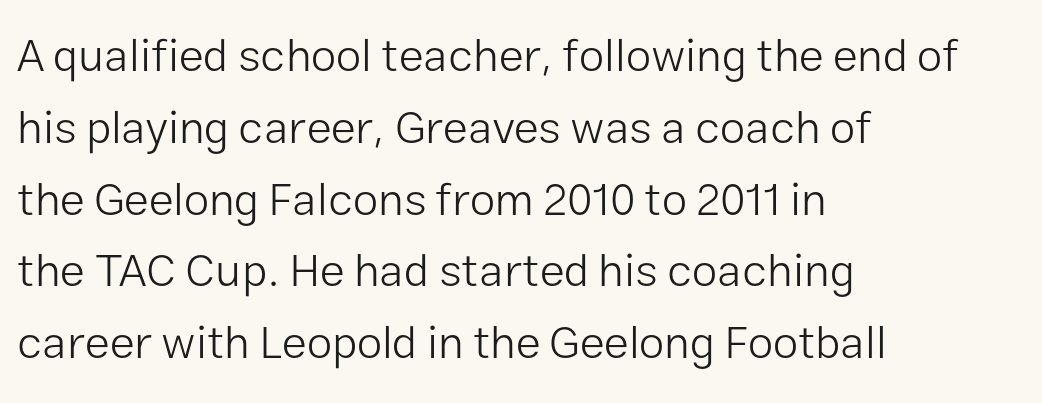
The image shows 46 px light sans-serif type, upright; set left-aligned, normal line spacing (1.56x), normal letter spacing, not underlined; low stroke contrast and a medium x-height.
